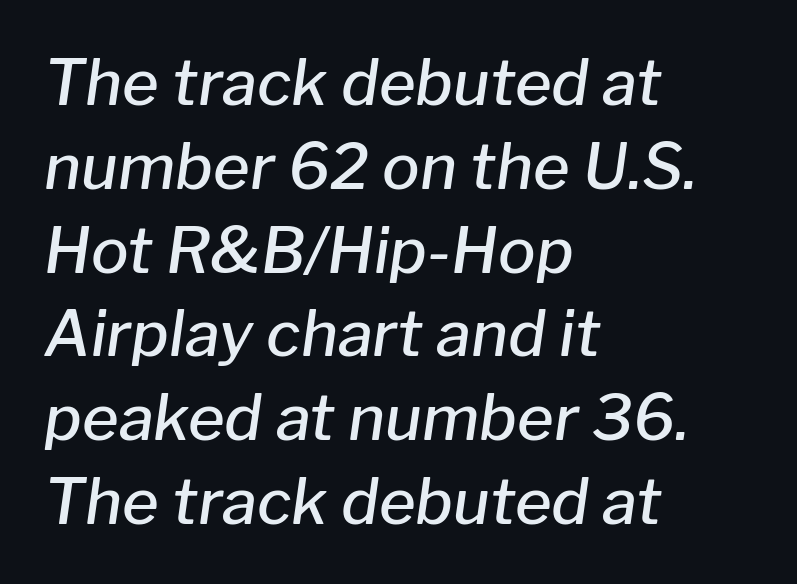
The image shows 63 px semibold type, italic (leaning right); set left-aligned, normal line spacing (1.33x), normal letter spacing, not underlined; low stroke contrast and a medium x-height.
